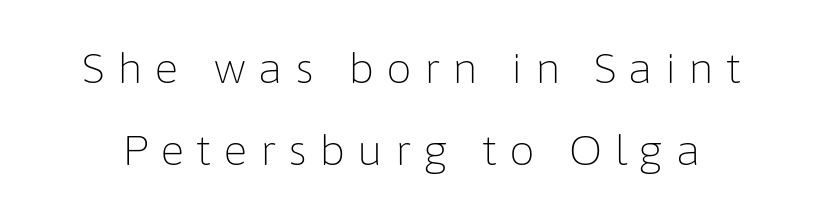
{"serif": "no", "italic": "no", "bold": "no", "weight": "light", "width": "normal", "stroke_contrast": "low", "x_height": "medium", "monospaced": "no", "underline": "no", "line_spacing": "loose", "line_spacing_ratio": 2.0, "letter_spacing": "wide", "letter_spacing_em": 0.29, "glyph_px": 41}
